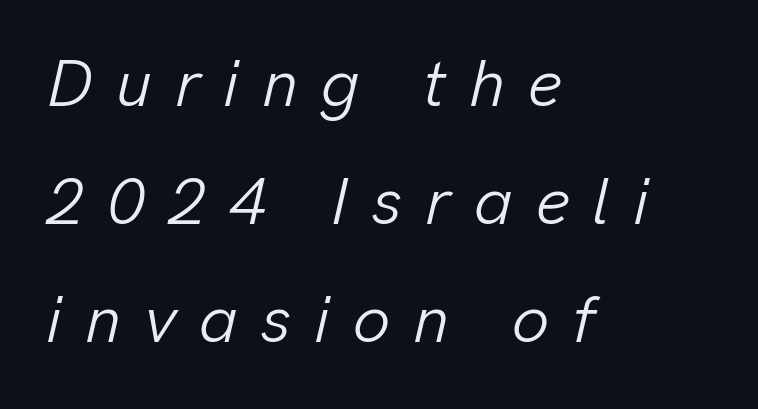
The image shows 66 px light type, italic (leaning right); set left-aligned, line spacing 1.79x, unusually wide letter spacing (+0.35 em), not underlined; low stroke contrast and a medium x-height.
